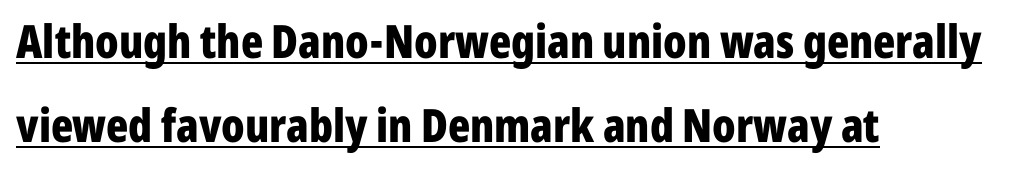
The image shows 46 px bold, condensed sans-serif type, upright; set left-aligned, line spacing 1.83x, normal letter spacing, underlined; low stroke contrast and a medium x-height.
